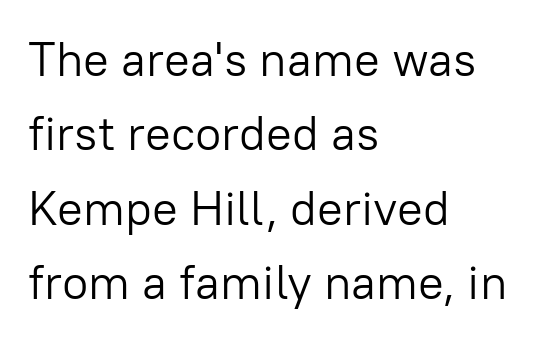
The image shows 48 px light sans-serif type, upright; set left-aligned, normal line spacing (1.55x), normal letter spacing, not underlined; low stroke contrast and a medium x-height.
